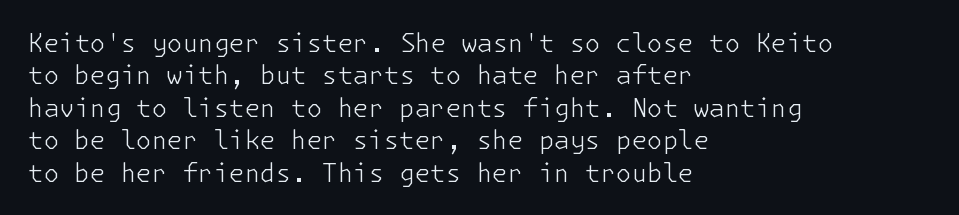
{"italic": "no", "bold": "no", "underline": "no", "align": "left", "line_spacing": "normal", "line_spacing_ratio": 1.3, "letter_spacing": "normal", "letter_spacing_em": 0.0, "glyph_px": 25}
